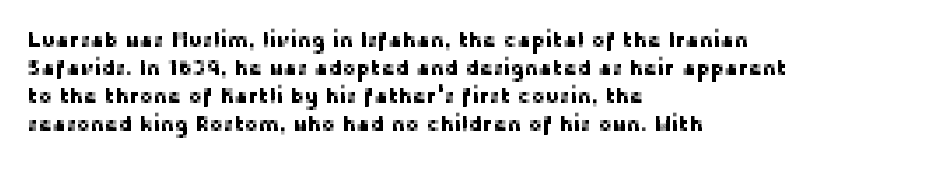
The image shows 21 px text type, upright; set left-aligned, normal line spacing (1.34x), normal letter spacing, not underlined.
